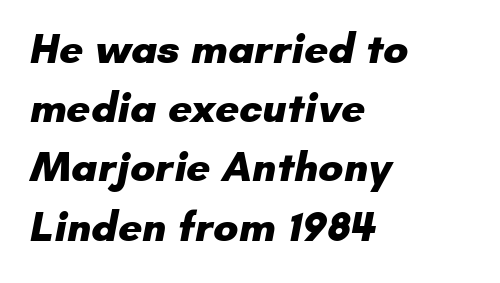
Q: Is the text bold? A: Yes.
Q: Is the typeface a serif or a sans-serif typeface? A: Sans-serif.
Q: Is the text underlined? A: No.
Q: How is the paragraph aligned? A: Left-aligned.
Q: Is the spacing between letters normal or unusually wide? A: Normal.
Q: Is the spacing between lines tight, normal or loose? A: Normal.
Q: Width (condensed, normal, or wide)? A: Normal.
Q: Stroke contrast? A: Low.
Q: x-height? A: Small.
Q: Monospaced? A: No.
